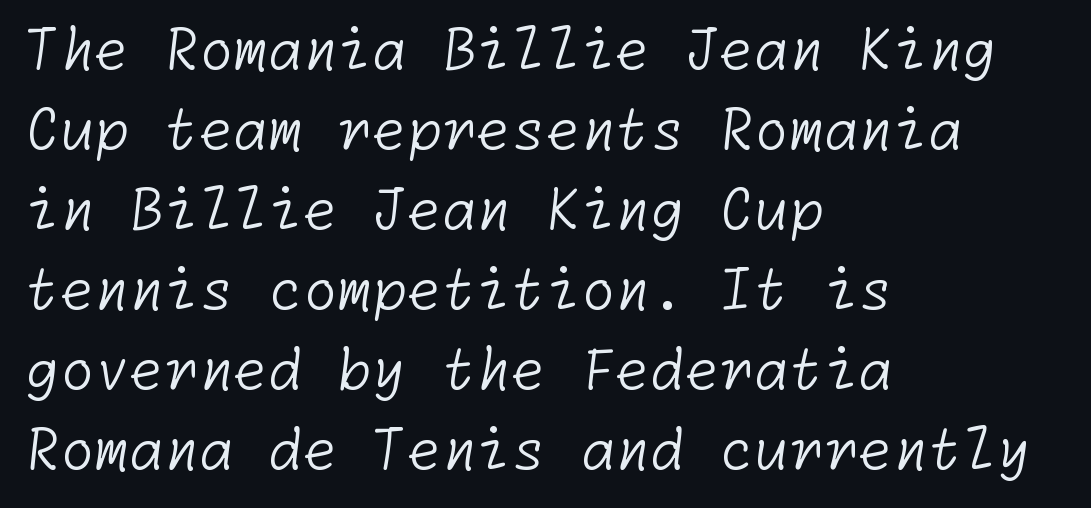
Leftover space on each line is placed entirely after the last word. Does extra space separate the letters? No, they use regular spacing. A typesetter would call this leading conventional body-copy spacing. Serif or sans? Sans — the stroke terminals are bare. Underline: absent. The strokes are not fattened; the text isn't bold.
